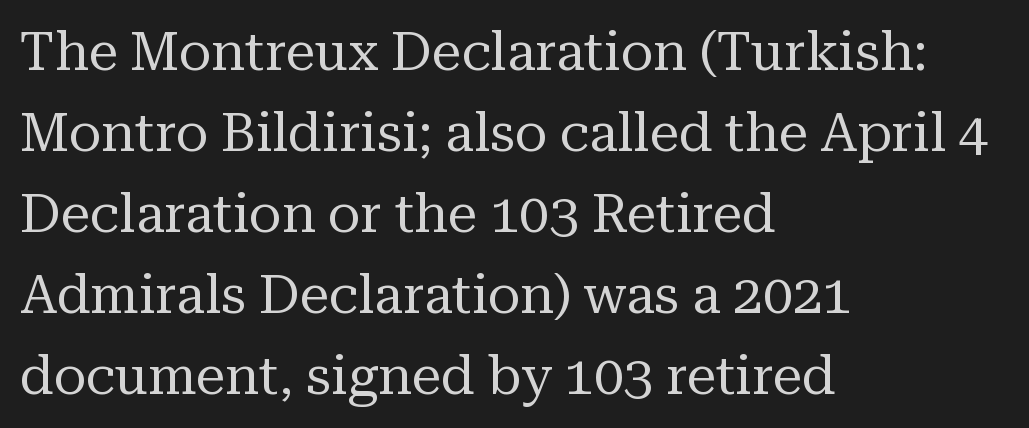
No letter is thick-stroked: the sample isn't bold. This sample has the flowing, uneven cadence of proportional lettering. This rendering features lettering with no underline. The rendering shows small feet on the letterforms — a serif design. The typography opts for an upright posture over an oblique one.
